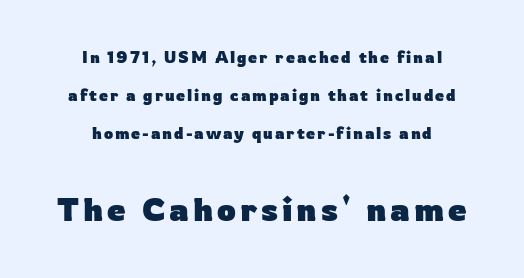
Q: Is the text bold? A: Yes.
Q: Is the text italic (slanted)? A: No, it is upright.
Q: Is the typeface a serif or a sans-serif typeface? A: Sans-serif.
Q: Is the text underlined? A: No.
Q: How is the paragraph aligned? A: Centered.
Q: Is the spacing between lines tight, normal or loose? A: Loose.
Q: Which block of text is set in a larger size, the first (top) or the second (bottom)? A: The second (bottom) one.
Q: Width (condensed, normal, or wide)? A: Normal.
Q: Stroke contrast? A: Low.
Q: x-height? A: Medium.
Q: Monospaced? A: No.
